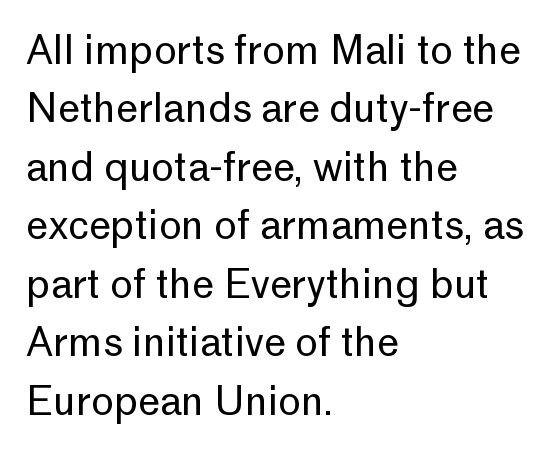
Q: Is the text bold? A: No.
Q: Is the text italic (slanted)? A: No, it is upright.
Q: Is the typeface a serif or a sans-serif typeface? A: Sans-serif.
Q: Is the text underlined? A: No.
Q: How is the paragraph aligned? A: Left-aligned.
Q: Is the spacing between letters normal or unusually wide? A: Normal.
Q: Is the spacing between lines tight, normal or loose? A: Normal.
Q: Width (condensed, normal, or wide)? A: Normal.
Q: Stroke contrast? A: Low.
Q: x-height? A: Medium.
Q: Monospaced? A: No.
